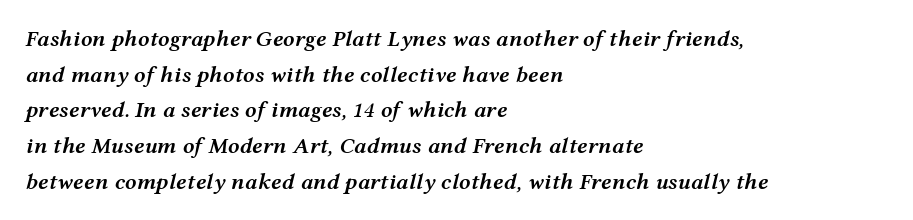
The image shows 23 px text type, italic (leaning right); set left-aligned, normal line spacing (1.55x), normal letter spacing, not underlined.
